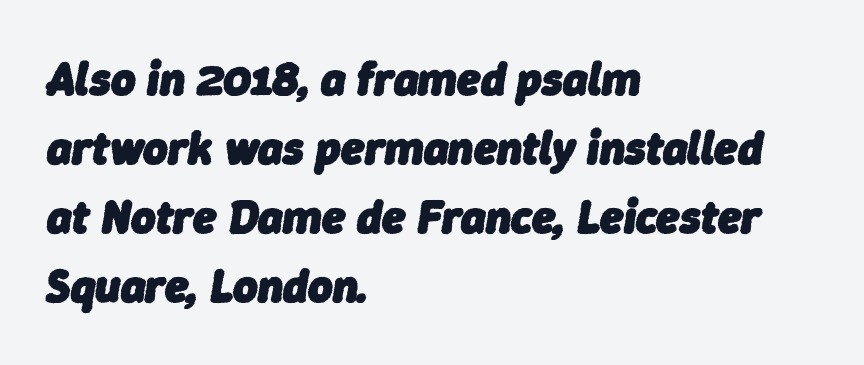
The image shows 47 px heavy type, italic (leaning right); set left-aligned, normal line spacing (1.47x), normal letter spacing, not underlined; low stroke contrast and a medium x-height.
